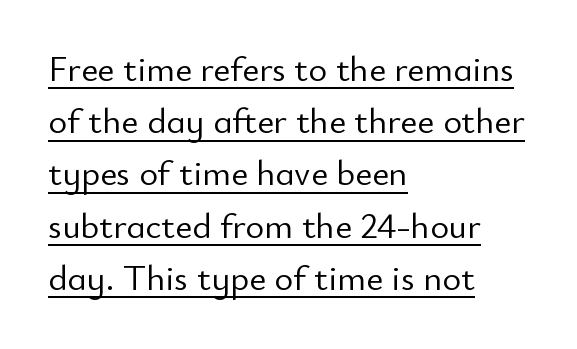
{"serif": "no", "italic": "no", "bold": "no", "weight": "light", "width": "normal", "stroke_contrast": "low", "x_height": "small", "monospaced": "no", "underline": "yes", "align": "left", "line_spacing": "normal", "line_spacing_ratio": 1.45, "letter_spacing": "normal", "letter_spacing_em": 0.0, "glyph_px": 36}
